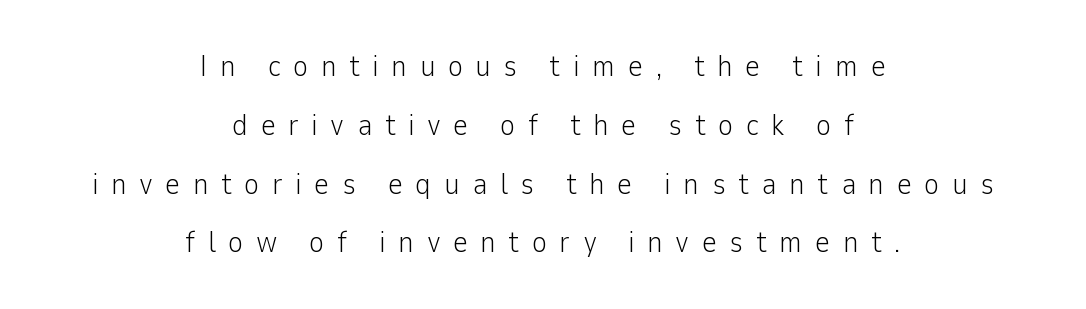
Inter-character spacing is expanded well beyond the font's built-in metrics. Is this a fixed-width face? No — the glyphs have proportional, varying widths. The strokes carry an ordinary text weight at most. A typesetter would mark this as roman, not italic. Baseline-to-baseline distance is far greater than the letter height. The specimen omits any rule beneath the text block's lines.
